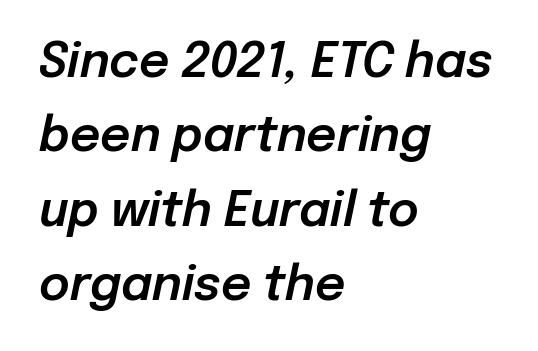
The image shows 47 px text type, italic (leaning right); set left-aligned, normal line spacing (1.58x), normal letter spacing, not underlined; low stroke contrast and a medium x-height.
